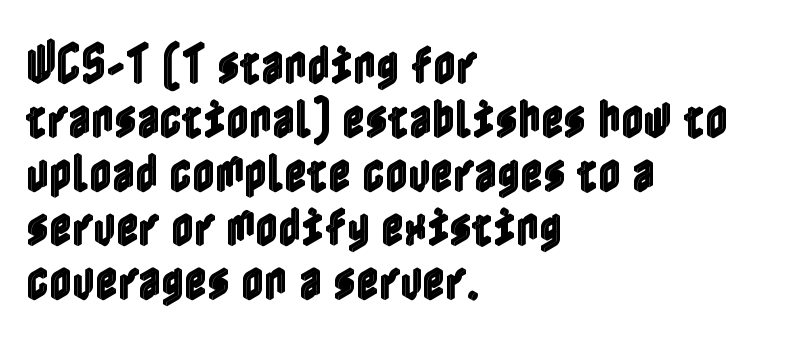
{"italic": "no", "width": "condensed", "x_height": "medium", "underline": "no", "align": "left", "line_spacing_ratio": 1.23, "letter_spacing": "normal", "letter_spacing_em": 0.0, "glyph_px": 44}
